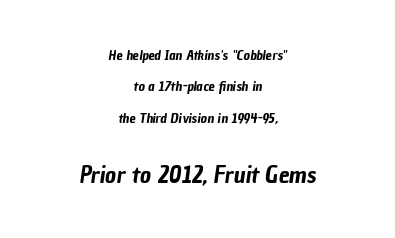
{"underline": "no", "align": "center", "line_spacing": "loose", "line_spacing_ratio": 2.24, "letter_spacing": "normal", "letter_spacing_em": 0.0, "larger_block": "second", "size_ratio": 1.71, "glyph_px": 24}
